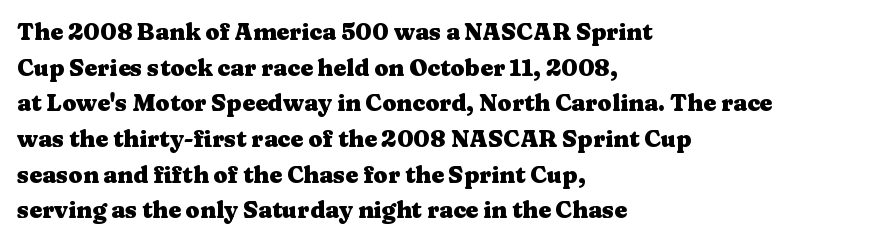
The image shows 23 px bold type, upright; set left-aligned, normal line spacing (1.55x), normal letter spacing, not underlined.
